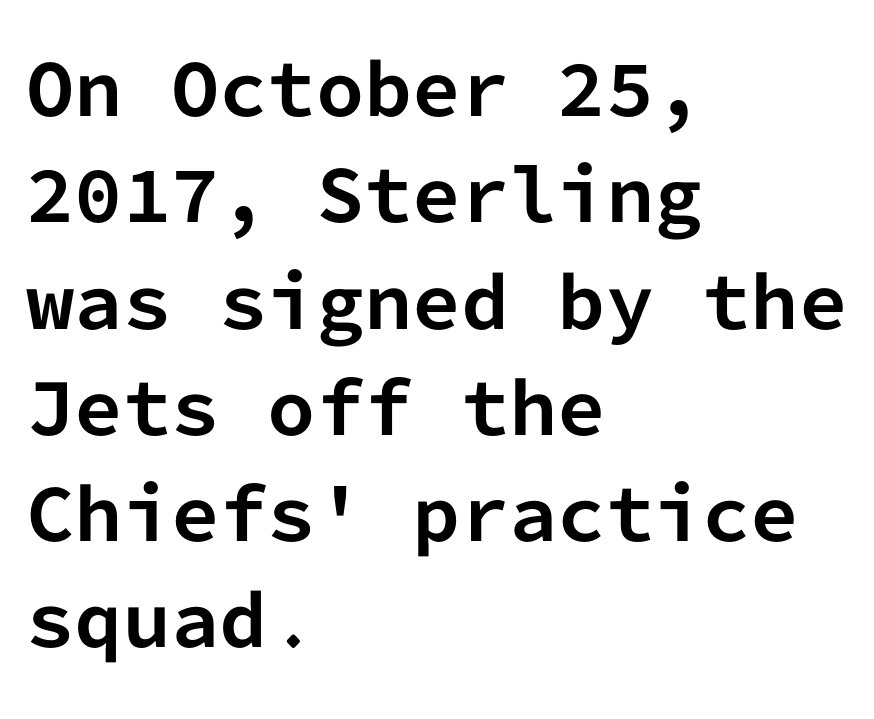
Q: Is the text bold? A: Yes.
Q: Is the text italic (slanted)? A: No, it is upright.
Q: Is the typeface a serif or a sans-serif typeface? A: Sans-serif.
Q: Is the text underlined? A: No.
Q: How is the paragraph aligned? A: Left-aligned.
Q: Is the spacing between letters normal or unusually wide? A: Normal.
Q: Is the spacing between lines tight, normal or loose? A: Normal.
Q: Width (condensed, normal, or wide)? A: Normal.
Q: Stroke contrast? A: Low.
Q: x-height? A: Medium.
Q: Monospaced? A: Yes.
